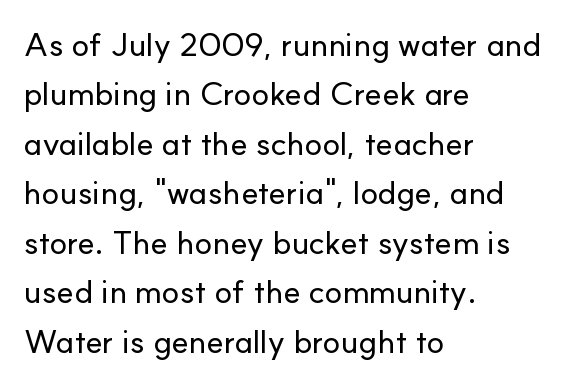
Q: Is the text italic (slanted)? A: No, it is upright.
Q: Is the typeface a serif or a sans-serif typeface? A: Sans-serif.
Q: Is the text underlined? A: No.
Q: How is the paragraph aligned? A: Left-aligned.
Q: Is the spacing between letters normal or unusually wide? A: Normal.
Q: Is the spacing between lines tight, normal or loose? A: Normal.
Q: Width (condensed, normal, or wide)? A: Normal.
Q: Stroke contrast? A: Low.
Q: x-height? A: Small.
Q: Monospaced? A: No.
